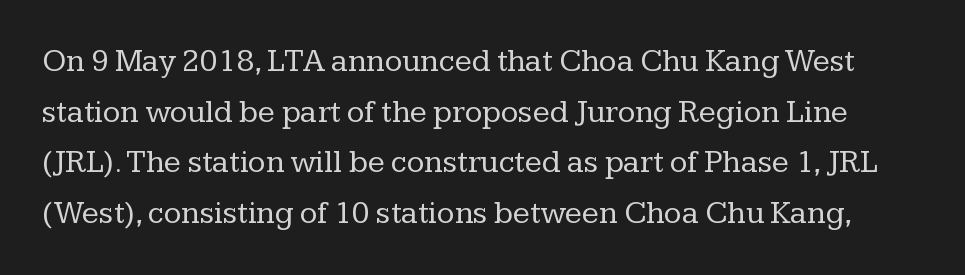
Q: Is the text bold? A: No.
Q: Is the text italic (slanted)? A: No, it is upright.
Q: Is the typeface a serif or a sans-serif typeface? A: Serif.
Q: Is the text underlined? A: No.
Q: Is the spacing between letters normal or unusually wide? A: Normal.
Q: Is the spacing between lines tight, normal or loose? A: Normal.
Q: Width (condensed, normal, or wide)? A: Normal.
Q: Stroke contrast? A: Low.
Q: x-height? A: Medium.
Q: Monospaced? A: No.
